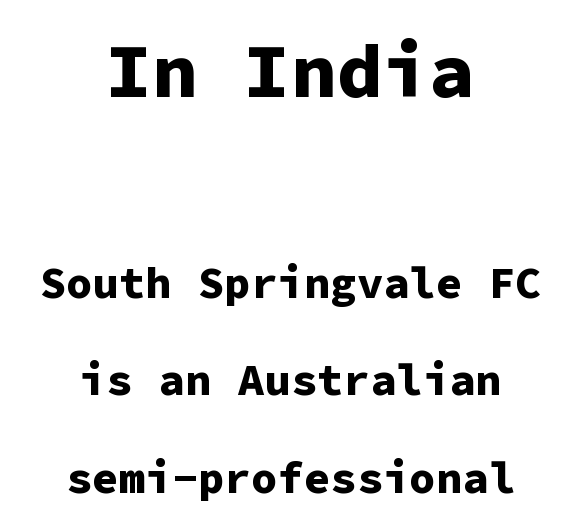
The image shows 77 px bold sans-serif type, upright, monospaced; set centered, loose line spacing (2.22x), normal letter spacing, not underlined; the first (top) block is 1.75x larger; low stroke contrast and a medium x-height.
